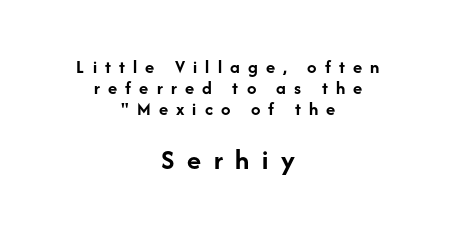
The string is rendered with underlining switched off. This is heavy type, rendered in bold. This sample trades vertical openness for compactness between lines. If you folded the block vertically in half, each line would mirror itself in length. The passage shown has open, widely tracked lettering throughout. The font family rendered here belongs to the sans-serif group.
